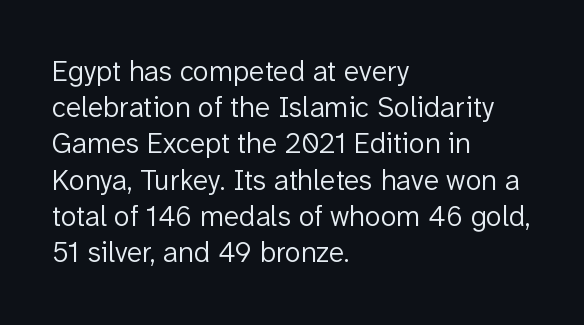
The space beneath each line is pristine and unruled. Between one letter and the next there's only the usual sliver of space. Casual observation: everything's shoved over to the left. Each new line begins a customary step beneath the previous one.
